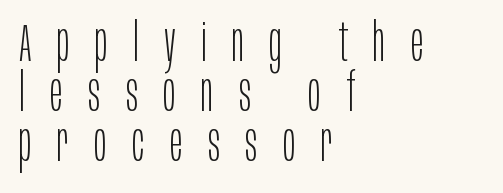
The image shows 52 px light, condensed sans-serif type, upright; set left-aligned, tight line spacing (0.96x), unusually wide letter spacing (+0.49 em), not underlined; low stroke contrast and a large x-height.
